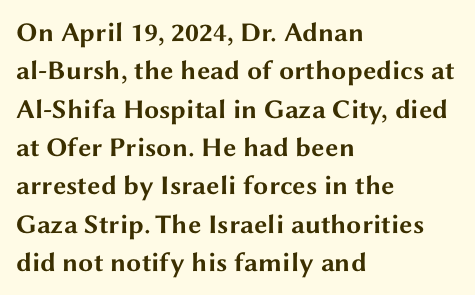
{"italic": "no", "bold": "yes", "underline": "no", "align": "left", "line_spacing": "normal", "line_spacing_ratio": 1.42, "letter_spacing": "normal", "letter_spacing_em": 0.0, "glyph_px": 27}
